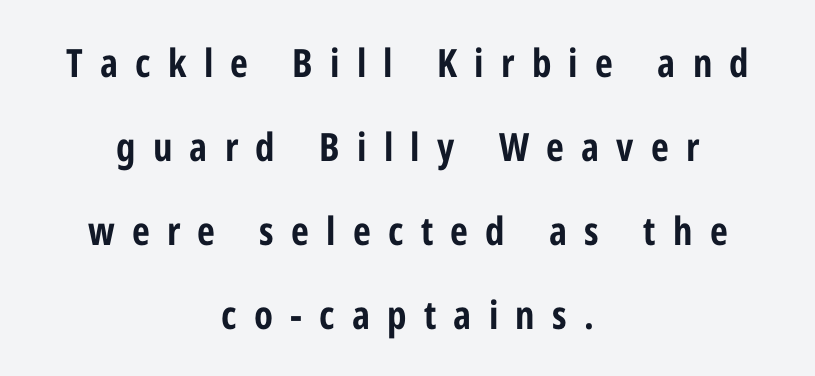
The gaps between neighbouring characters are conspicuously large. Caption: multi-line text, centered on the measure. Think of a printed novel: that variable character pitch is what you see here. A clean baseline with only descenders dipping below it. These lines stand farther apart than default settings would place them. The letters stand upright; this is a roman face.
